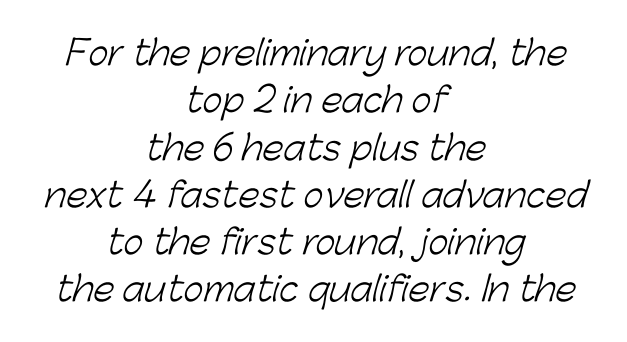
The image shows 34 px light sans-serif type; set centered, normal line spacing (1.39x), normal letter spacing, not underlined; low stroke contrast and a medium x-height.
